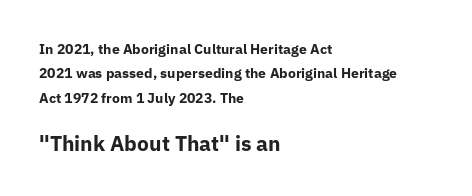
{"italic": "no", "bold": "yes", "underline": "no", "align": "left", "line_spacing_ratio": 1.74, "letter_spacing": "normal", "letter_spacing_em": 0.0, "larger_block": "second", "size_ratio": 1.5, "glyph_px": 21}
